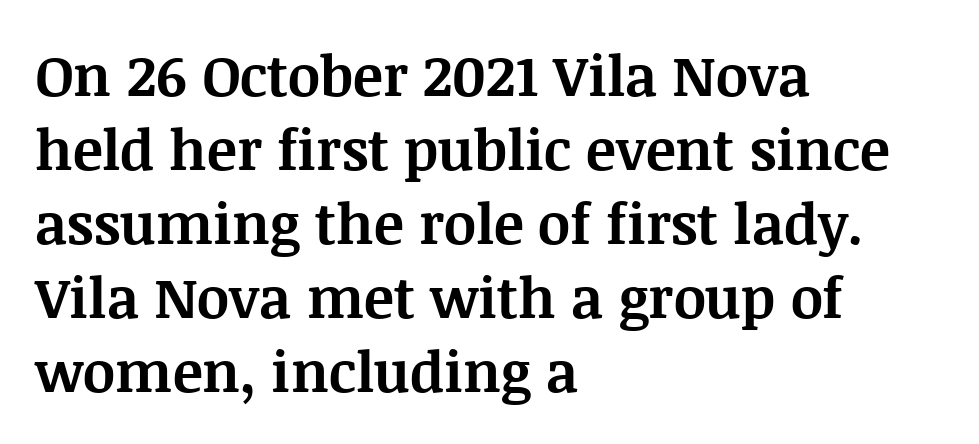
Q: Is the text bold? A: Yes.
Q: Is the text italic (slanted)? A: No, it is upright.
Q: Is the typeface a serif or a sans-serif typeface? A: Serif.
Q: Is the text underlined? A: No.
Q: How is the paragraph aligned? A: Left-aligned.
Q: Is the spacing between letters normal or unusually wide? A: Normal.
Q: Is the spacing between lines tight, normal or loose? A: Normal.
Q: Width (condensed, normal, or wide)? A: Normal.
Q: Stroke contrast? A: Medium.
Q: x-height? A: Large.
Q: Monospaced? A: No.
